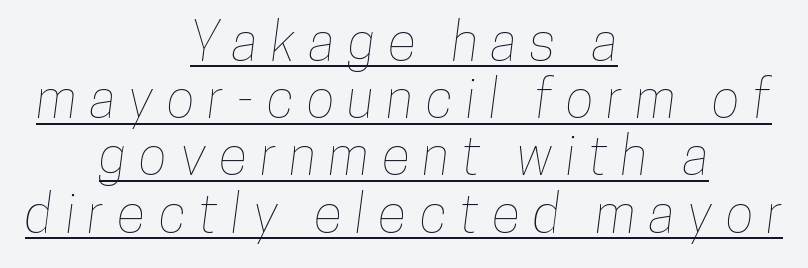
Summary of vertical rhythm: compact, with narrow interline spacing. Each letter keeps its own natural width here, so spacing adapts to shape. Beneath each row of characters lies a ruled line. These lines are centered, leaving both edges ragged. Observe the wide spacing: letters keep a clear distance from each other.
